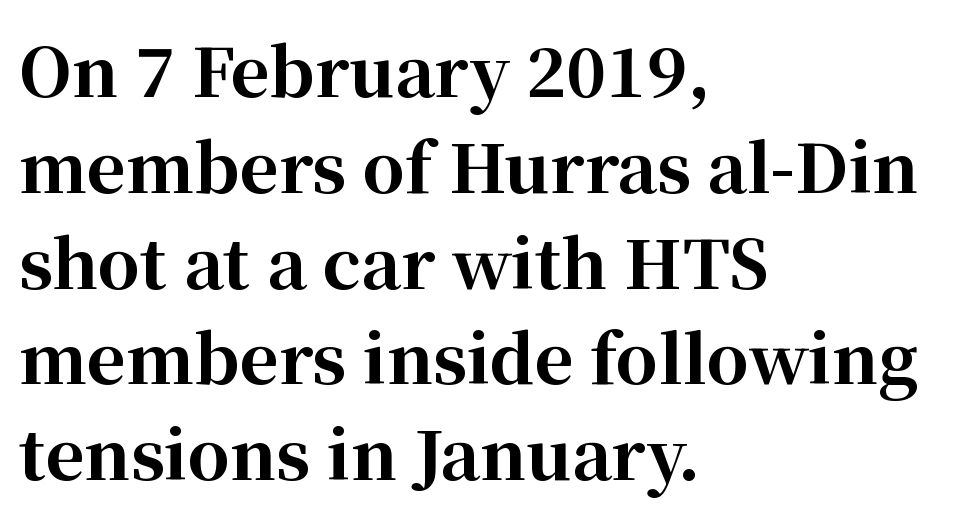
The strip under each line holds only bare page. Each line starts at the same left margin while the right side varies. A typesetter would call this proportional, since set widths differ per character. Old-style or modern, the face here clearly has serifs. Observe the ordinary spacing: letters are neighbours, not strangers.
